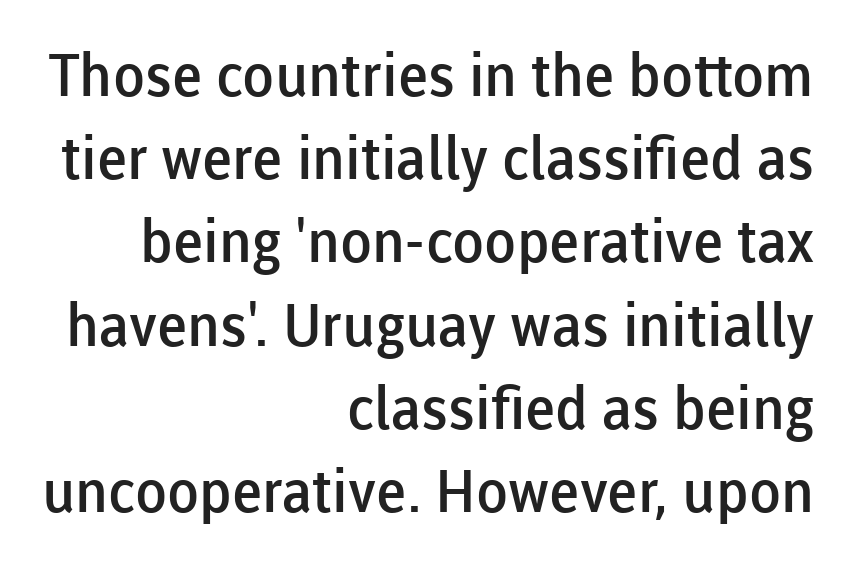
The image shows 59 px semibold sans-serif type, upright; set right-aligned, normal line spacing (1.41x), normal letter spacing, not underlined; low stroke contrast and a medium x-height.
